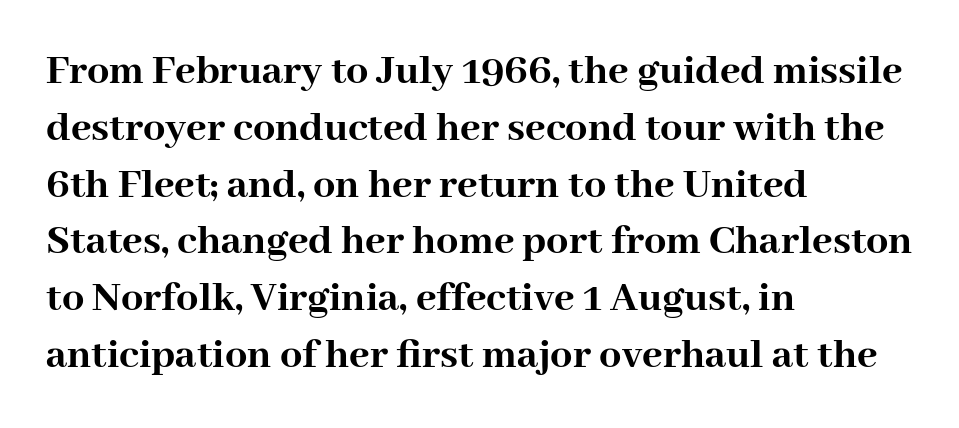
You could not count columns in this text — the font is proportionally spaced. How are the letters spaced? Ordinarily, with no added tracking. The text block is weighted toward the left margin, trailing off unevenly rightward. A normal amount of white space separates one row of letters from the next.
